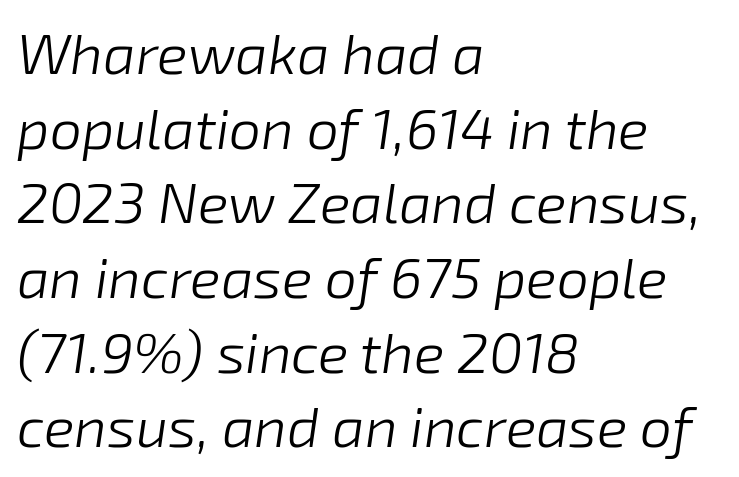
{"italic": "yes", "lean": "right", "slant_degrees": 8, "bold": "no", "weight": "light", "width": "normal", "stroke_contrast": "low", "x_height": "medium", "monospaced": "no", "underline": "no", "align": "left", "line_spacing": "normal", "line_spacing_ratio": 1.31, "letter_spacing": "normal", "letter_spacing_em": 0.0, "glyph_px": 57}
